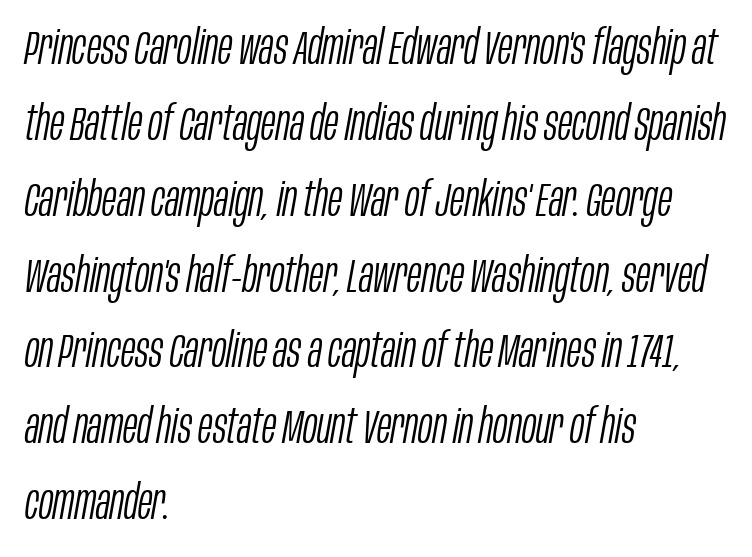
The image shows 48 px light, condensed type, italic (leaning right); set left-aligned, normal line spacing (1.58x), normal letter spacing, not underlined; low stroke contrast and a large x-height.
